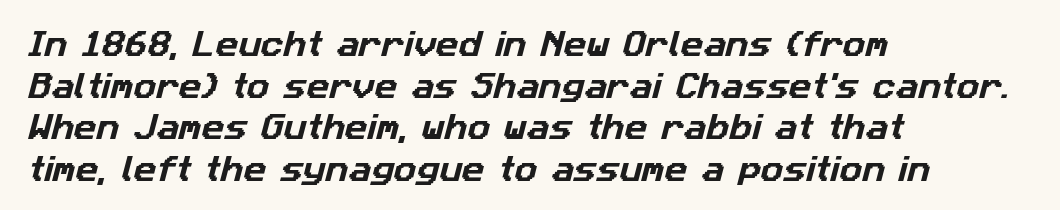
{"serif": "no", "width": "normal", "stroke_contrast": "low", "x_height": "medium", "monospaced": "no", "underline": "no", "align": "left", "line_spacing": "normal", "line_spacing_ratio": 1.49, "letter_spacing": "normal", "letter_spacing_em": 0.0, "glyph_px": 28}
